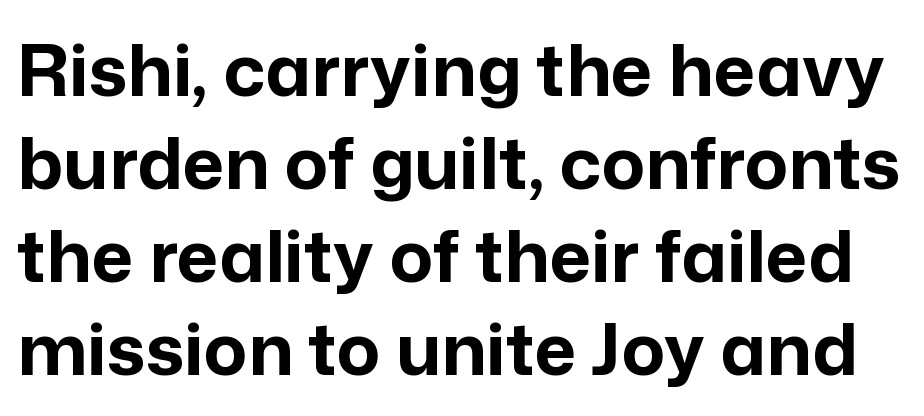
Q: Is the text bold? A: Yes.
Q: Is the text italic (slanted)? A: No, it is upright.
Q: Is the typeface a serif or a sans-serif typeface? A: Sans-serif.
Q: Is the text underlined? A: No.
Q: Is the spacing between letters normal or unusually wide? A: Normal.
Q: Is the spacing between lines tight, normal or loose? A: Normal.
Q: Width (condensed, normal, or wide)? A: Normal.
Q: Stroke contrast? A: Low.
Q: x-height? A: Medium.
Q: Monospaced? A: No.
